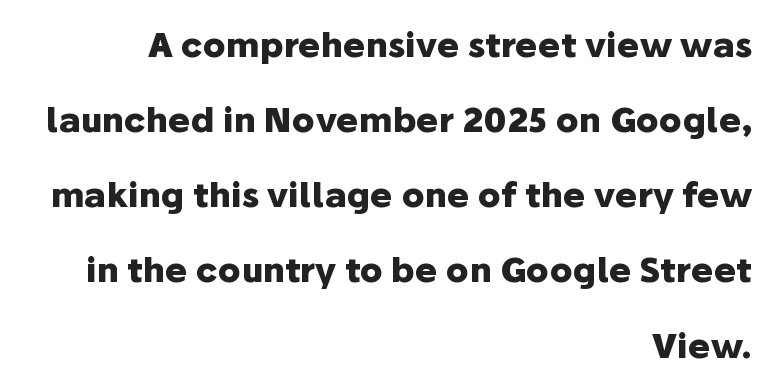
The image shows 34 px heavy sans-serif type, upright; set right-aligned, loose line spacing (2.21x), normal letter spacing, not underlined; low stroke contrast and a medium x-height.
